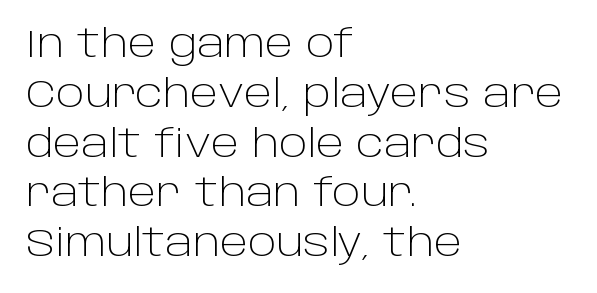
The image shows 38 px light sans-serif type, upright; set left-aligned, normal line spacing (1.31x), normal letter spacing, not underlined; low stroke contrast and a large x-height.
